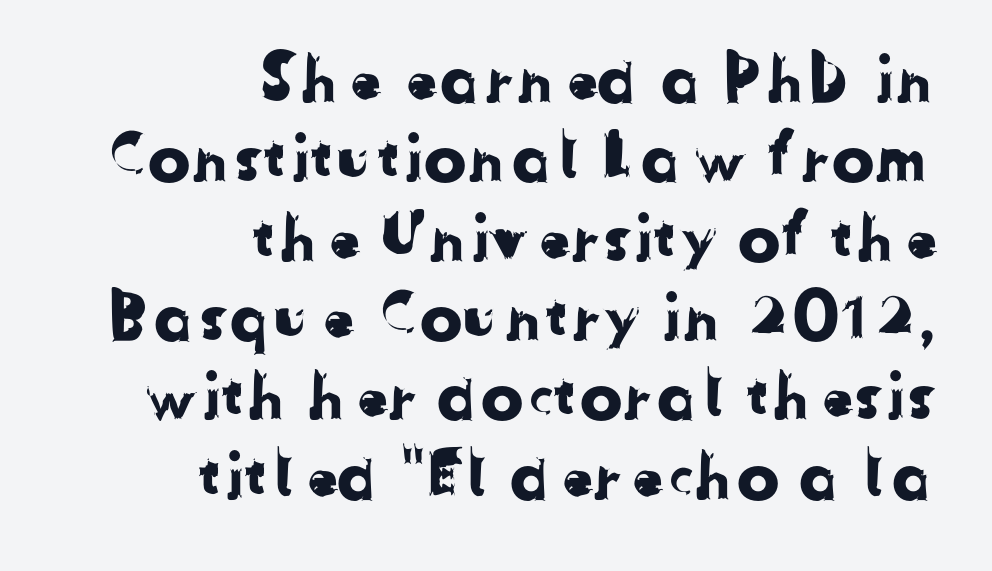
{"serif": "no", "width": "normal", "stroke_contrast": "low", "x_height": "medium", "monospaced": "no", "underline": "no", "align": "right", "line_spacing_ratio": 1.24, "letter_spacing": "normal", "letter_spacing_em": 0.0, "glyph_px": 64}
